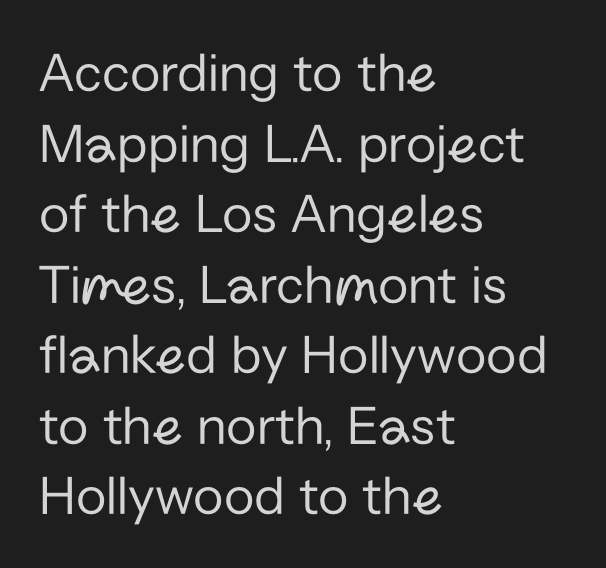
{"serif": "no", "italic": "no", "bold": "no", "weight": "regular", "width": "normal", "stroke_contrast": "low", "x_height": "medium", "monospaced": "no", "underline": "no", "align": "left", "line_spacing": "normal", "line_spacing_ratio": 1.26, "letter_spacing": "normal", "letter_spacing_em": 0.0, "glyph_px": 56}
